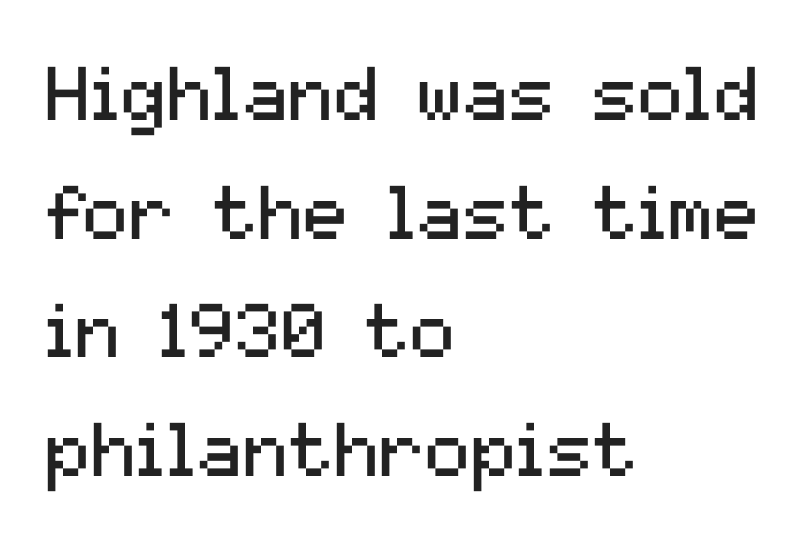
Q: Is the text bold? A: No.
Q: Is the text italic (slanted)? A: No, it is upright.
Q: Is the typeface a serif or a sans-serif typeface? A: Sans-serif.
Q: Is the text underlined? A: No.
Q: How is the paragraph aligned? A: Left-aligned.
Q: Is the spacing between letters normal or unusually wide? A: Normal.
Q: Is the spacing between lines tight, normal or loose? A: Normal.
Q: Width (condensed, normal, or wide)? A: Normal.
Q: Stroke contrast? A: Medium.
Q: x-height? A: Medium.
Q: Monospaced? A: No.
